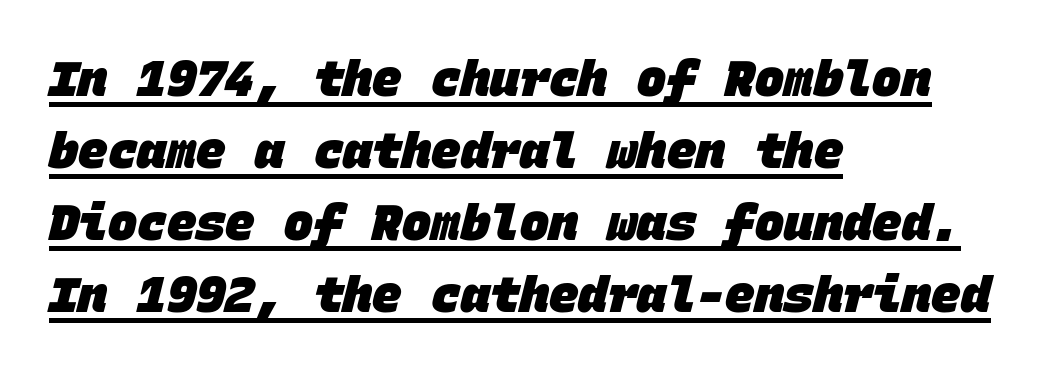
Q: Is the text bold? A: Yes.
Q: Is the typeface a serif or a sans-serif typeface? A: Sans-serif.
Q: Is the text underlined? A: Yes.
Q: How is the paragraph aligned? A: Left-aligned.
Q: Is the spacing between letters normal or unusually wide? A: Normal.
Q: Is the spacing between lines tight, normal or loose? A: Normal.
Q: Width (condensed, normal, or wide)? A: Normal.
Q: Stroke contrast? A: Low.
Q: x-height? A: Large.
Q: Monospaced? A: Yes.
